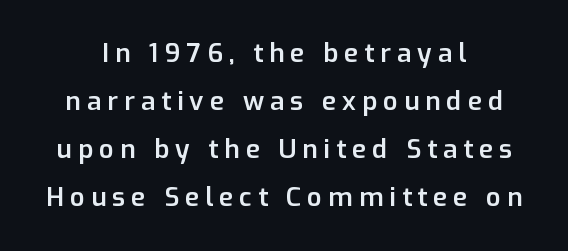
Q: Is the text bold? A: Semi-bold.
Q: Is the text italic (slanted)? A: No, it is upright.
Q: Is the text underlined? A: No.
Q: How is the paragraph aligned? A: Centered.
Q: Is the spacing between letters normal or unusually wide? A: Unusually wide.
